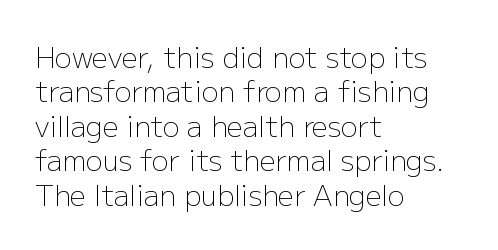
Tracking here is standard; glyphs follow each other at the usual distance. Spacing verdict: proportional, widths tailored to each character. Type style note: lacks serifs. Does the copy run flush right? No — it runs flush left.
